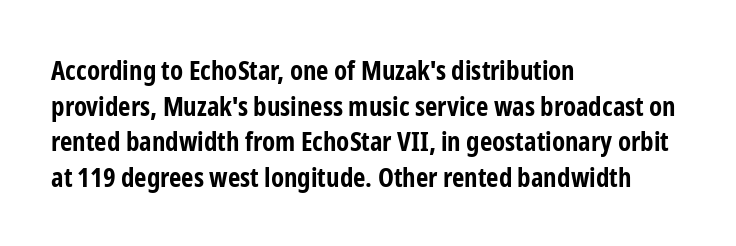
A typesetter would call this leading conventional body-copy spacing. Standard letterfit; no display-style spreading of the glyphs. The axis of the letterforms is exactly vertical. Typeset ragged right — the left edge is the straight one. Clear beneath every line of the passage. Each glyph is drawn with heavy, bold strokes.
